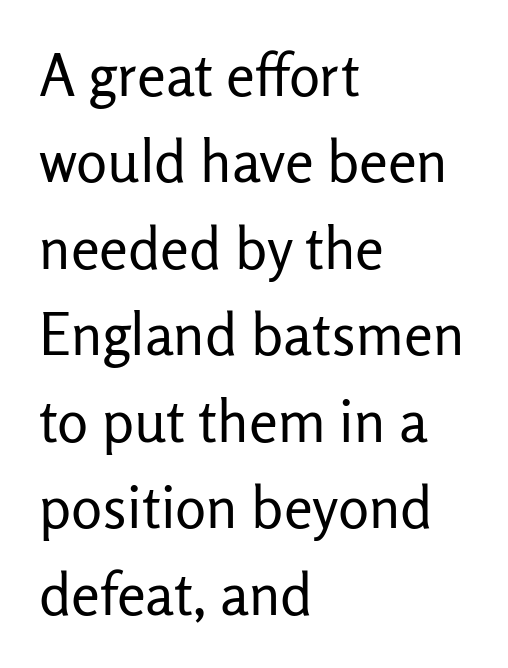
{"serif": "no", "italic": "no", "bold": "no", "weight": "regular", "width": "normal", "stroke_contrast": "low", "x_height": "medium", "monospaced": "no", "underline": "no", "align": "left", "line_spacing": "normal", "line_spacing_ratio": 1.49, "letter_spacing": "normal", "letter_spacing_em": 0.0, "glyph_px": 58}
